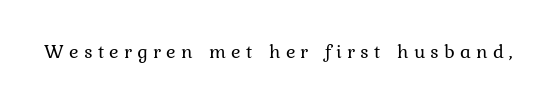
Q: Is the text bold? A: No.
Q: Is the text italic (slanted)? A: No, it is upright.
Q: Is the text underlined? A: No.
Q: Is the spacing between letters normal or unusually wide? A: Unusually wide.
